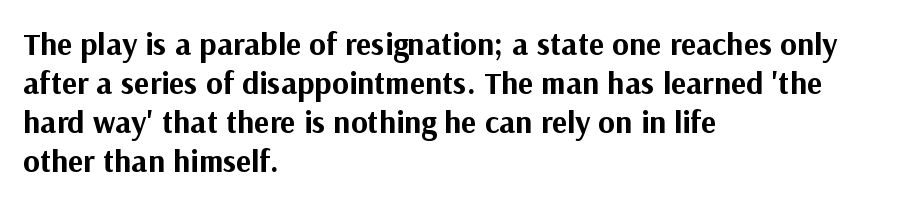
This rendering employs a face without finishing strokes, i.e., a sans-serif. Is this a fixed-width face? No — the glyphs have proportional, varying widths. Rule under the text: the space is simply empty. Notice how the passage keeps a crisp vertical edge on the left only.
